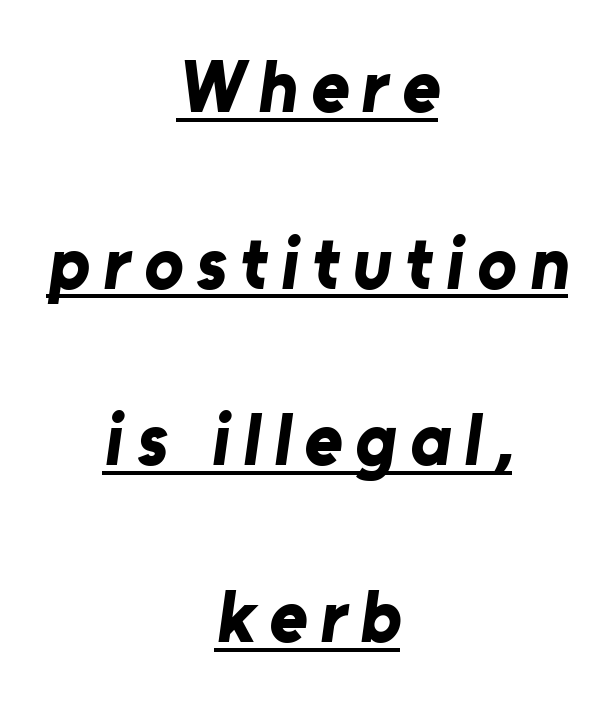
The image shows 73 px bold sans-serif type; set centered, loose line spacing (2.42x), underlined; low stroke contrast and a medium x-height.
